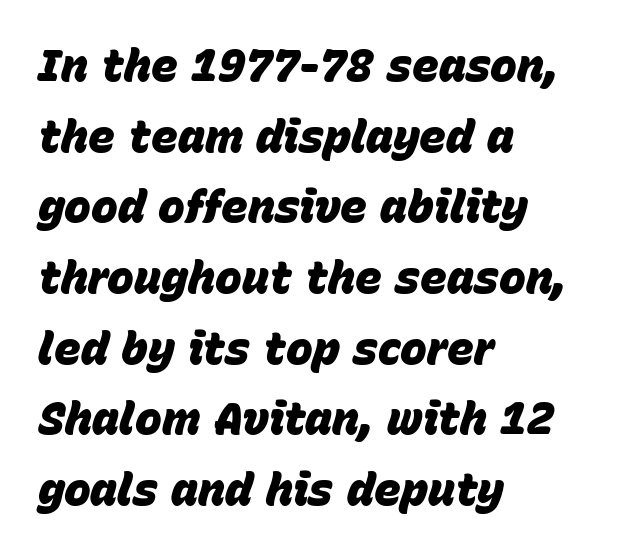
The image shows 45 px heavy type, italic (leaning right); set left-aligned, normal line spacing (1.57x), normal letter spacing, not underlined; low stroke contrast and a large x-height.
